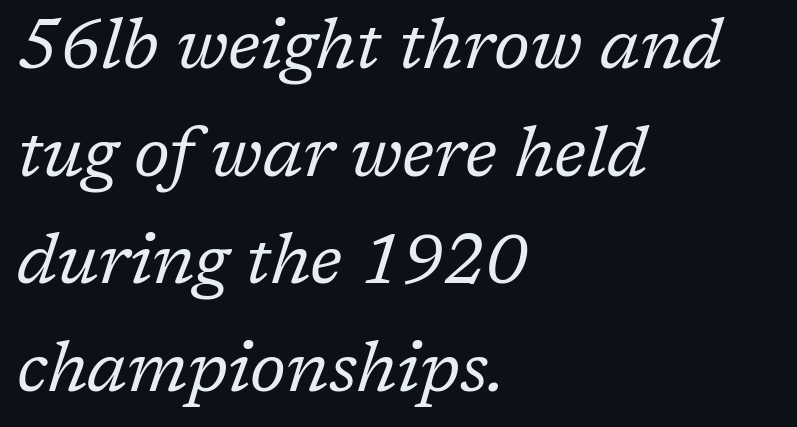
The image shows 69 px regular-weight serif type, italic (leaning right); set left-aligned, normal line spacing (1.56x), normal letter spacing, not underlined; low stroke contrast and a medium x-height.
